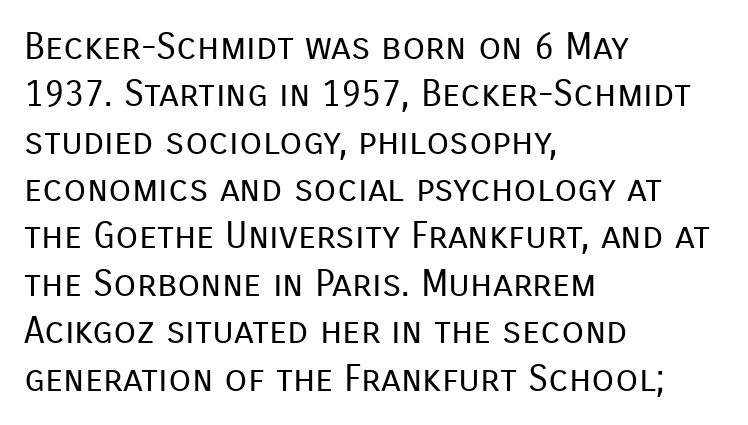
How would I describe the line gaps? Plain and ordinary. Check under the words: just untouched page. Glyph-to-glyph distance matches everyday printed text. Nope, no serifs anywhere on these letters.
